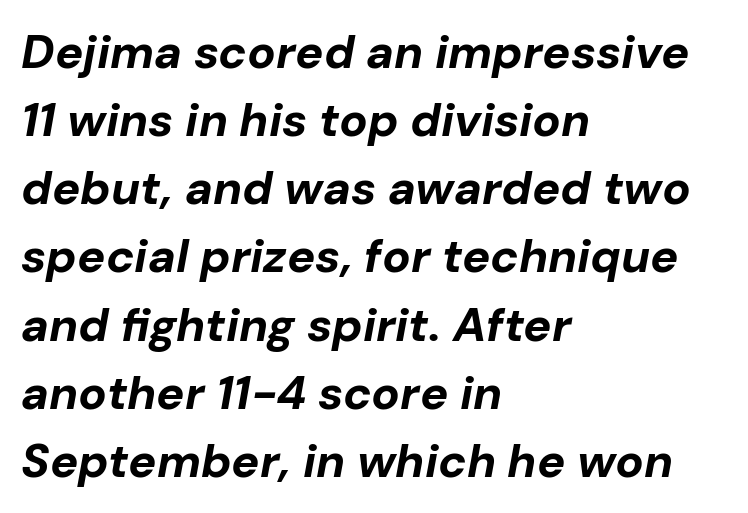
Descenders hang freely into open space. The passage shown has conventional tracking throughout. The rows are spaced the way most documents space them. Where is the straight margin? On the left. The letters are bold, with thick, heavy strokes.
